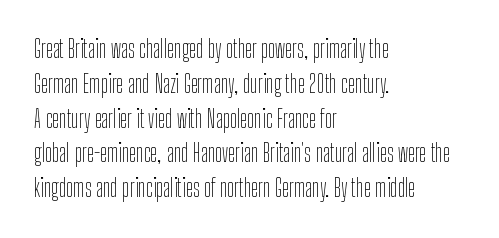
Summary of weight: not heavy and not bold. The passage shown stacks its lines at a standard gap. Upright lettering throughout. Tracking value appears to be zero — textbook default spacing.
